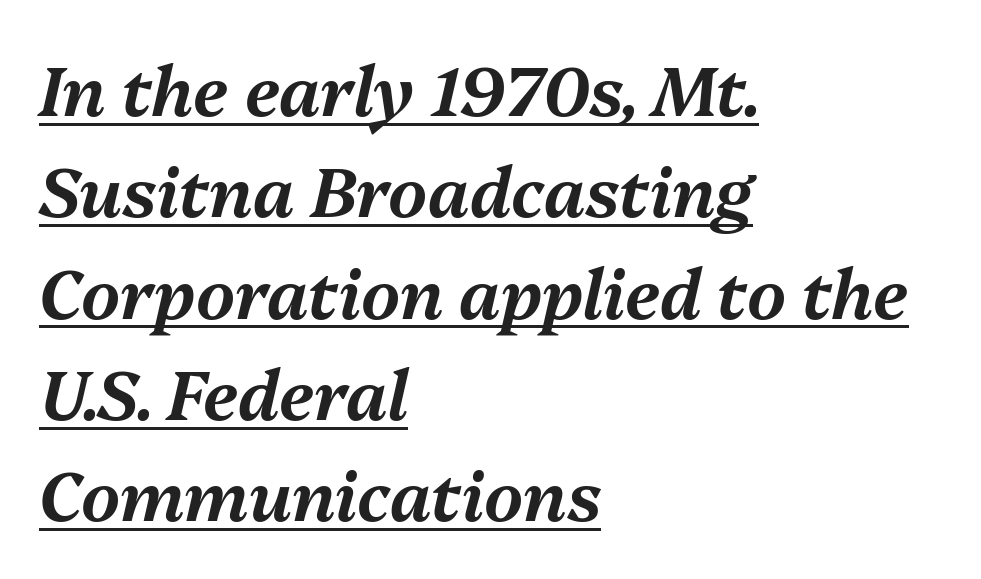
Q: Is the text italic (slanted)? A: Yes, it leans right by about 13 degrees.
Q: Is the text underlined? A: Yes.
Q: How is the paragraph aligned? A: Left-aligned.
Q: Is the spacing between letters normal or unusually wide? A: Normal.
Q: Is the spacing between lines tight, normal or loose? A: Normal.
Q: Width (condensed, normal, or wide)? A: Normal.
Q: Stroke contrast? A: Medium.
Q: x-height? A: Medium.
Q: Monospaced? A: No.
